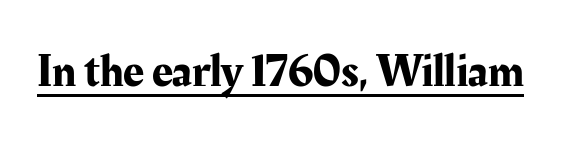
The typesetter has applied underlining to the passage shown. This is the regular roman posture of the typeface. Observe the serifs anchoring each vertical stroke in this sample. Here the glyphs are tracked normally, forming tight word shapes.
